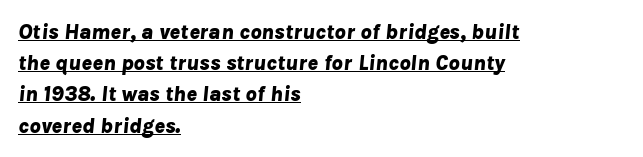
{"italic": "yes", "lean": "right", "slant_degrees": 8, "bold": "yes", "underline": "yes", "align": "left", "line_spacing": "normal", "line_spacing_ratio": 1.42, "letter_spacing": "normal", "letter_spacing_em": 0.0, "glyph_px": 22}
